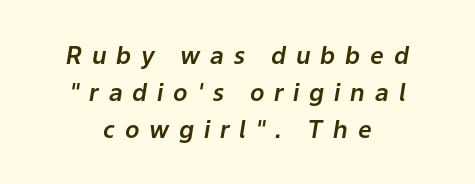
{"italic": "yes", "lean": "right", "slant_degrees": 9, "underline": "no", "align": "center", "line_spacing": "normal", "line_spacing_ratio": 1.54, "letter_spacing": "wide", "letter_spacing_em": 0.41, "glyph_px": 24}
